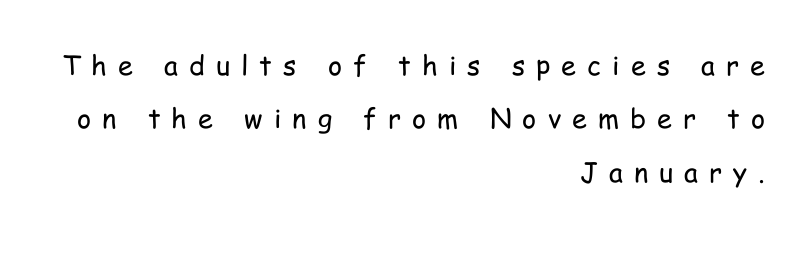
{"italic": "no", "bold": "no", "underline": "no", "align": "right", "line_spacing": "loose", "line_spacing_ratio": 1.98, "letter_spacing": "wide", "letter_spacing_em": 0.41, "glyph_px": 27}
